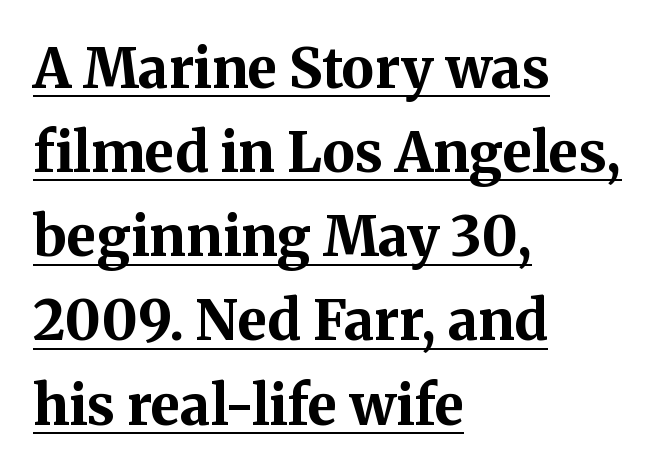
Think of a printed novel: that variable character pitch is what you see here. Leading: standard. Check where the strokes stop: tiny serifs finish them off. In CSS terms this would be text-align: left.
